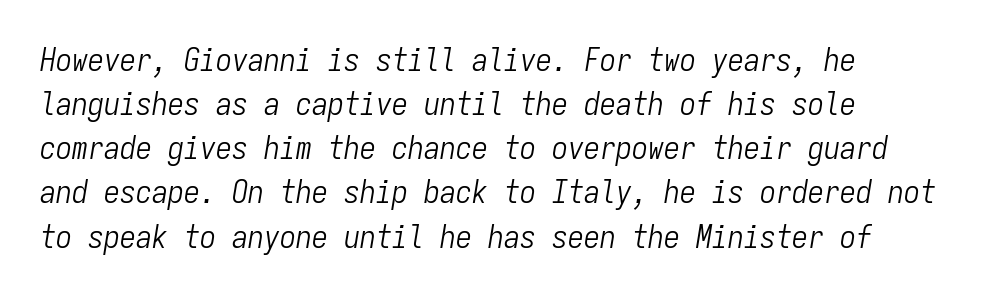
Q: Is the text bold? A: No.
Q: Is the text italic (slanted)? A: Yes, it leans right by about 9 degrees.
Q: Is the text underlined? A: No.
Q: Is the spacing between letters normal or unusually wide? A: Normal.
Q: Is the spacing between lines tight, normal or loose? A: Normal.
Q: Width (condensed, normal, or wide)? A: Condensed.
Q: Stroke contrast? A: Low.
Q: x-height? A: Medium.
Q: Monospaced? A: Yes.
